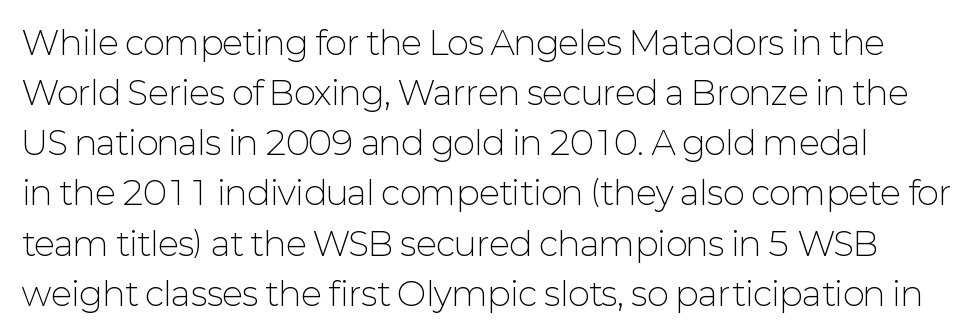
Q: Is the text bold? A: No.
Q: Is the text italic (slanted)? A: No, it is upright.
Q: Is the typeface a serif or a sans-serif typeface? A: Sans-serif.
Q: Is the text underlined? A: No.
Q: Is the spacing between letters normal or unusually wide? A: Normal.
Q: Is the spacing between lines tight, normal or loose? A: Normal.
Q: Width (condensed, normal, or wide)? A: Normal.
Q: Stroke contrast? A: Low.
Q: x-height? A: Medium.
Q: Monospaced? A: No.
